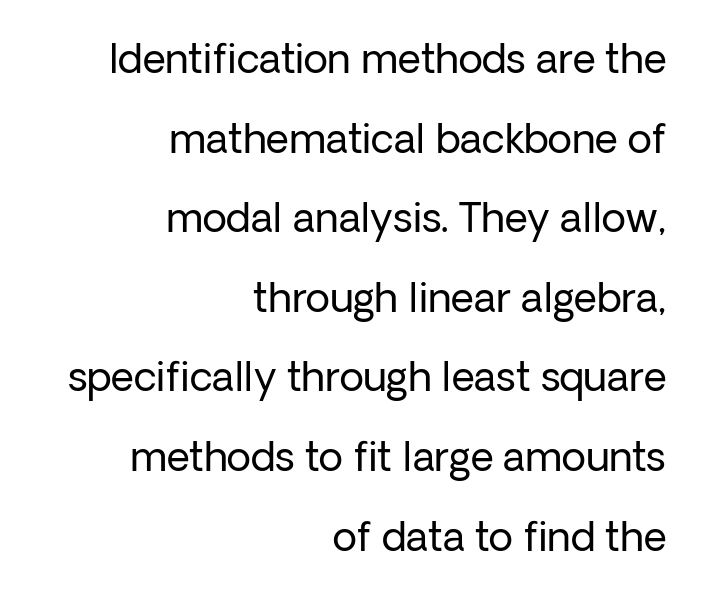
The characters display no serif detailing; their extremities are plain. Quick note: not italic, upright. A light-to-regular cut is what we see here. Compared with a flush-left layout, this one pins lines to the opposite, right side.
